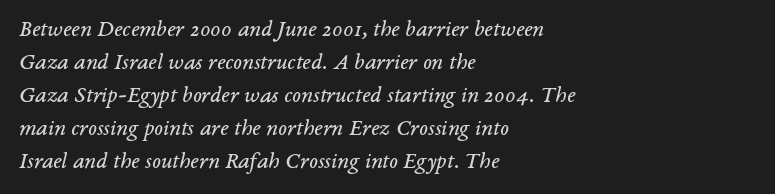
Q: Is the text bold? A: No.
Q: Is the text italic (slanted)? A: Yes, it leans right by about 14 degrees.
Q: Is the text underlined? A: No.
Q: How is the paragraph aligned? A: Left-aligned.
Q: Is the spacing between letters normal or unusually wide? A: Normal.
Q: Is the spacing between lines tight, normal or loose? A: Normal.
